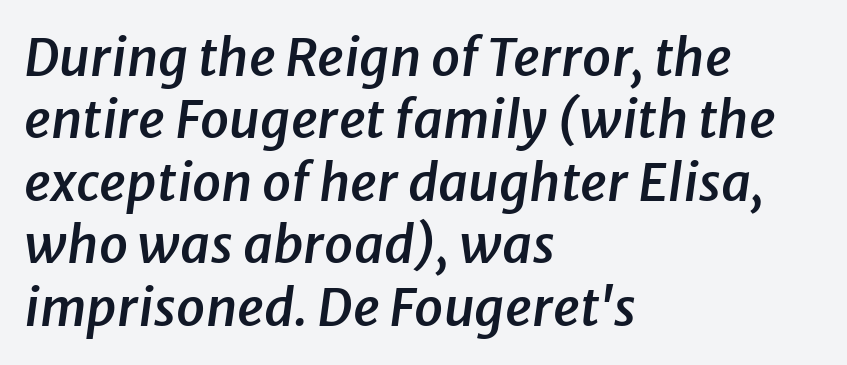
The axis of the letterforms is tilted away from vertical. The string is rendered with underlining switched off. These words are printed semibold, heavier than regular yet not bold. The passage shown is typed in a proportional face where columns would drift.
